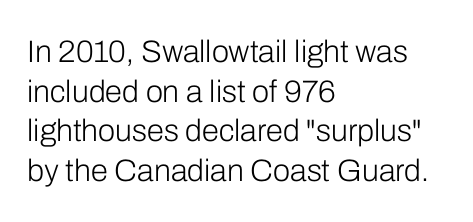
{"serif": "no", "italic": "no", "bold": "no", "weight": "light", "width": "normal", "stroke_contrast": "low", "x_height": "medium", "monospaced": "no", "underline": "no", "align": "left", "line_spacing": "normal", "line_spacing_ratio": 1.28, "letter_spacing": "normal", "letter_spacing_em": 0.0, "glyph_px": 31}
